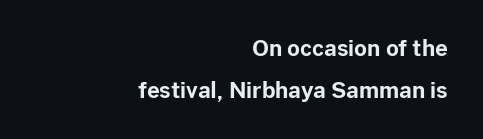
The image shows 22 px bold type, upright; set right-aligned, loose line spacing (1.92x), normal letter spacing, not underlined.
